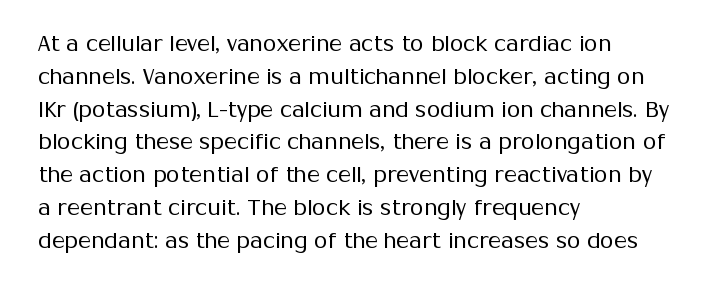
{"italic": "no", "bold": "no", "underline": "no", "align": "left", "line_spacing": "normal", "line_spacing_ratio": 1.49, "letter_spacing": "normal", "letter_spacing_em": 0.0, "glyph_px": 22}
